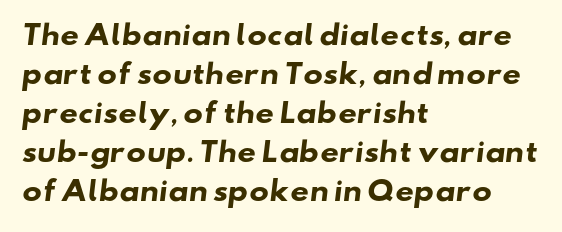
Q: Is the text bold? A: Yes.
Q: Is the text underlined? A: No.
Q: How is the paragraph aligned? A: Left-aligned.
Q: Is the spacing between letters normal or unusually wide? A: Normal.
Q: Is the spacing between lines tight, normal or loose? A: Normal.
